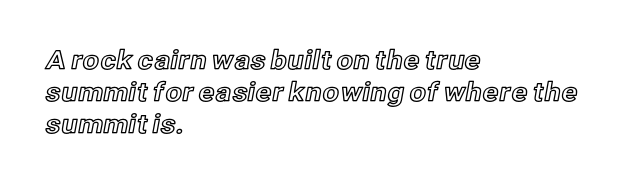
Q: Is the text italic (slanted)? A: Yes.
Q: Is the text underlined? A: No.
Q: How is the paragraph aligned? A: Left-aligned.
Q: Is the spacing between letters normal or unusually wide? A: Normal.
